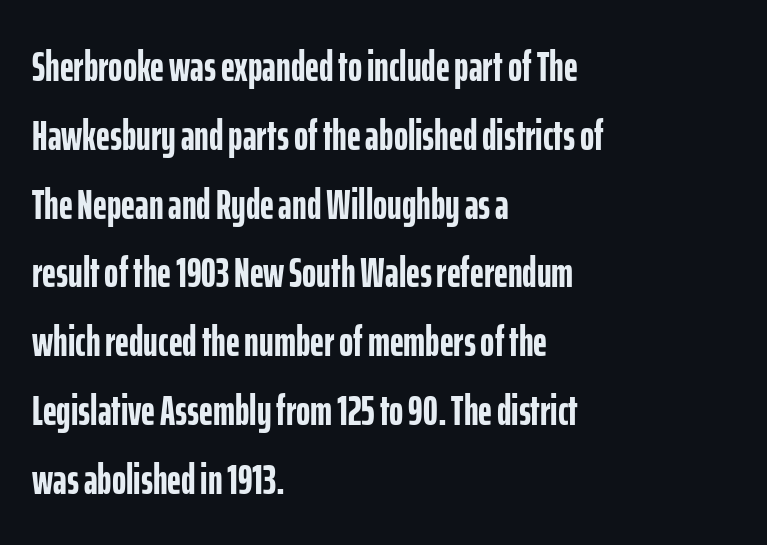
{"serif": "no", "italic": "no", "bold": "yes", "weight": "semibold", "width": "condensed", "stroke_contrast": "low", "x_height": "medium", "monospaced": "no", "underline": "no", "align": "left", "line_spacing": "normal", "line_spacing_ratio": 1.6, "letter_spacing": "normal", "letter_spacing_em": 0.0, "glyph_px": 43}
